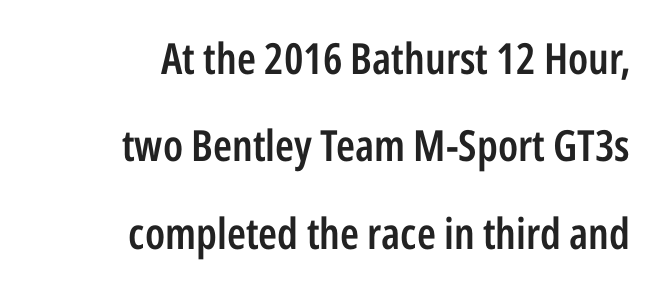
The image shows 43 px semibold, condensed sans-serif type, upright; set right-aligned, loose line spacing (2.03x), normal letter spacing, not underlined; low stroke contrast and a medium x-height.
